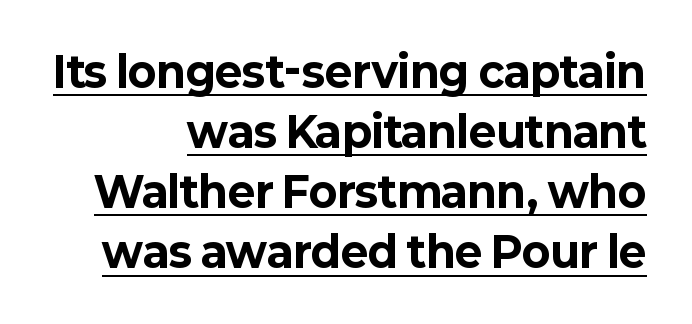
The lines sit at an ordinary, default distance from one another. Quick note: not italic, upright. The letterforms sit shoulder to shoulder at normal distance. These lines are composed in type without serifs. Descenders here cross a horizontal rule under the line.
